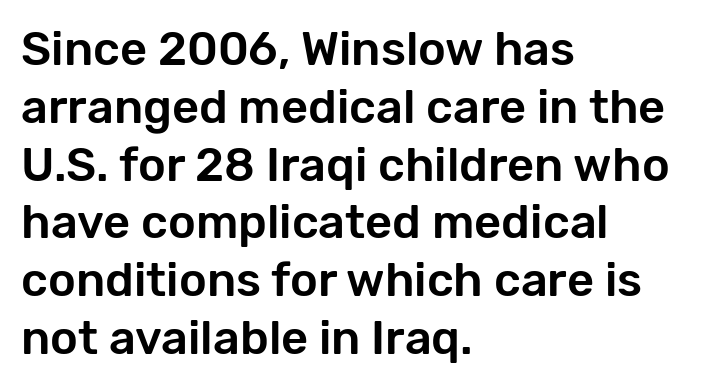
The image shows 47 px sans-serif type, upright; set left-aligned, line spacing 1.23x, normal letter spacing, not underlined; low stroke contrast and a medium x-height.
